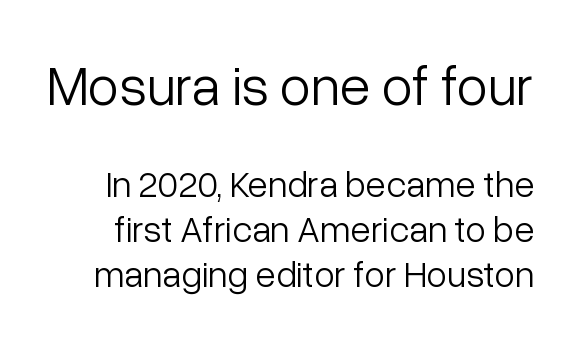
No feet cap the strokes, marking this as sans-serif type. Unlike italic type, these characters show no tilt at all. Stem width sits at or under what a default text font uses. Bigger letters appear in the top chunk; the bottom chunk is reduced. Characters follow at the spacing the type designer built in. Underlining? Definitely not there.
